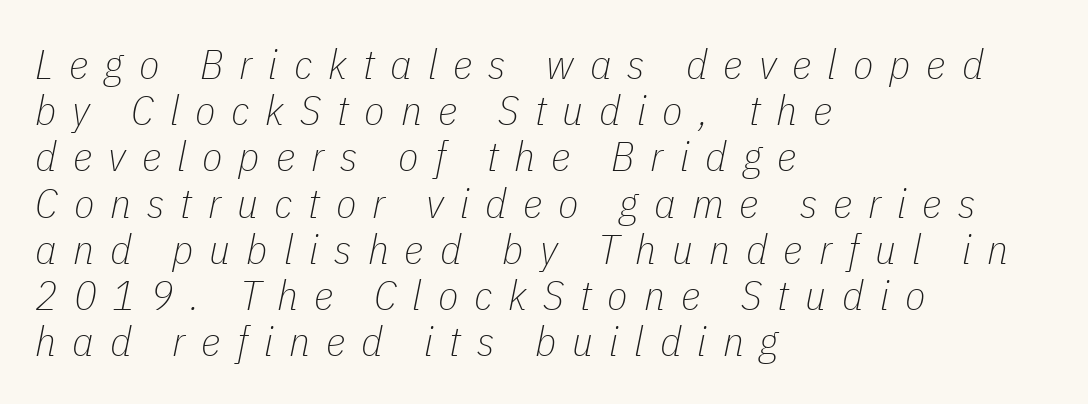
{"italic": "yes", "lean": "right", "slant_degrees": 11, "bold": "no", "weight": "thin", "width": "condensed", "stroke_contrast": "low", "x_height": "medium", "monospaced": "no", "underline": "no", "align": "left", "line_spacing": "tight", "line_spacing_ratio": 1.1, "letter_spacing": "wide", "letter_spacing_em": 0.38, "glyph_px": 42}
